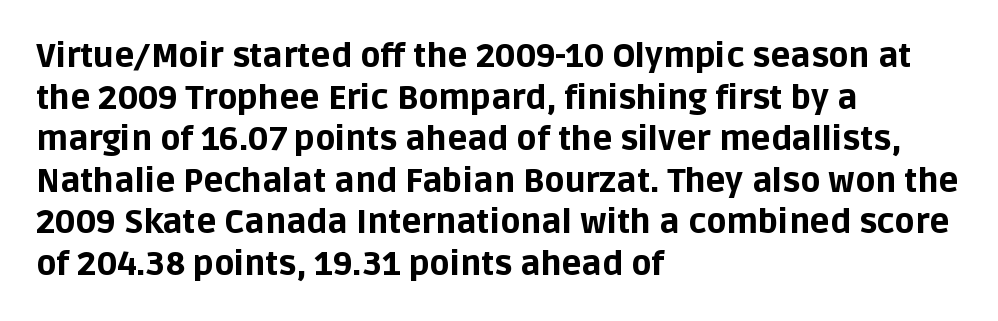
A dark, heavy texture on the line: the type is bold. Each row of text sits above clean, open space. One-word summary of the alignment: left. Classification — sans serif. Rows of type keep a routine distance in the vertical direction. Notice how the stems are strictly vertical — no italics here.
